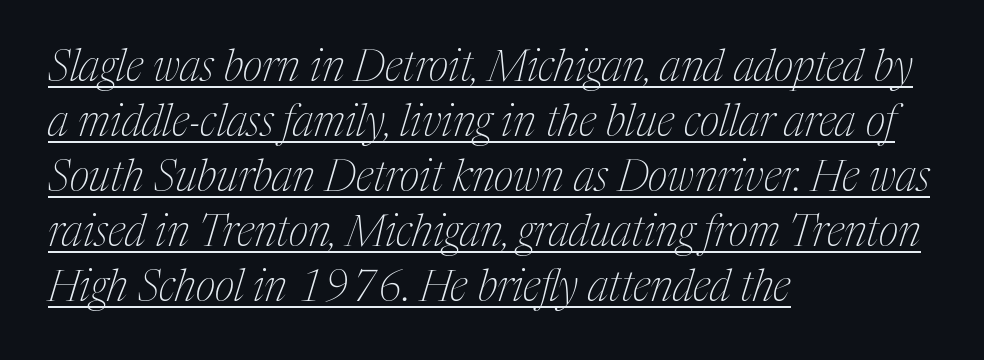
Alignment: flush left. The vertical gap from one line to the next is medium. Emphasis is given by a line drawn under the lettering. Nothing unusual about the tracking: characters are spaced as the font intends. Observe the lean: these are italic letterforms. Character widths vary here, with narrow letters taking less room than wide ones.
